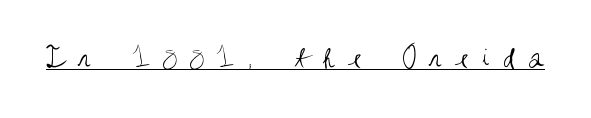
Q: Is the text bold? A: No.
Q: Is the typeface a serif or a sans-serif typeface? A: Sans-serif.
Q: Is the text underlined? A: Yes.
Q: Is the spacing between letters normal or unusually wide? A: Unusually wide.
Q: Width (condensed, normal, or wide)? A: Condensed.
Q: Stroke contrast? A: Medium.
Q: x-height? A: Large.
Q: Monospaced? A: No.
